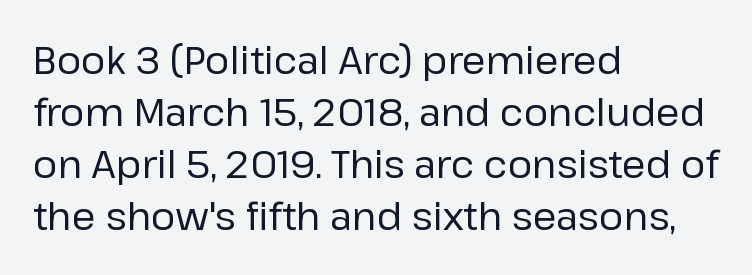
Q: Is the text bold? A: No.
Q: Is the text italic (slanted)? A: No, it is upright.
Q: Is the typeface a serif or a sans-serif typeface? A: Sans-serif.
Q: Is the text underlined? A: No.
Q: How is the paragraph aligned? A: Left-aligned.
Q: Is the spacing between letters normal or unusually wide? A: Normal.
Q: Is the spacing between lines tight, normal or loose? A: Normal.
Q: Width (condensed, normal, or wide)? A: Normal.
Q: Stroke contrast? A: Low.
Q: x-height? A: Medium.
Q: Monospaced? A: No.
